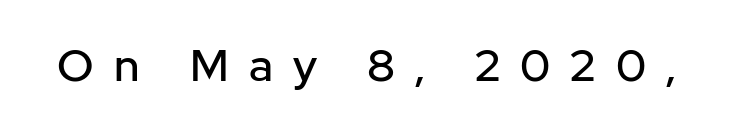
Q: Is the text italic (slanted)? A: No, it is upright.
Q: Is the typeface a serif or a sans-serif typeface? A: Sans-serif.
Q: Is the text underlined? A: No.
Q: Is the spacing between letters normal or unusually wide? A: Unusually wide.
Q: Width (condensed, normal, or wide)? A: Normal.
Q: Stroke contrast? A: Low.
Q: x-height? A: Medium.
Q: Monospaced? A: No.
